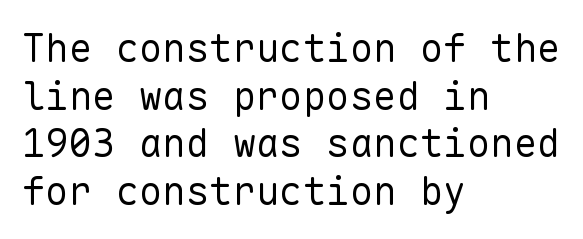
Q: Is the text bold? A: No.
Q: Is the text italic (slanted)? A: No, it is upright.
Q: Is the typeface a serif or a sans-serif typeface? A: Sans-serif.
Q: Is the text underlined? A: No.
Q: How is the paragraph aligned? A: Left-aligned.
Q: Is the spacing between letters normal or unusually wide? A: Normal.
Q: Width (condensed, normal, or wide)? A: Normal.
Q: Stroke contrast? A: Low.
Q: x-height? A: Medium.
Q: Monospaced? A: Yes.
